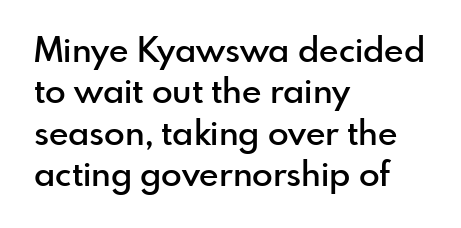
Looks like regular typesetting: each glyph gets only the width it needs. Rule under the text: the space is simply empty. Characters remain perfectly vertical along every line. Compared with an ordinary text face, these strokes are moderately heavier — a semibold. The type family on display is of the sans-serif kind. No extra tracking has been applied to these lines.
